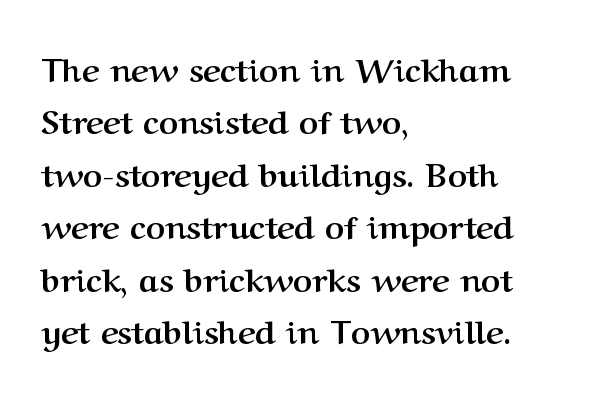
The image shows 33 px semibold serif type, upright; set left-aligned, normal line spacing (1.59x), normal letter spacing, not underlined; medium stroke contrast and a medium x-height.
